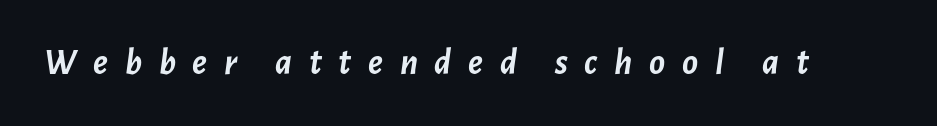
A dark, heavy texture on the line: the type is bold. How are the letters spaced? Widely, with obvious added tracking. The strip under each line holds only bare page. You can tell it's italic because the verticals aren't actually vertical.
